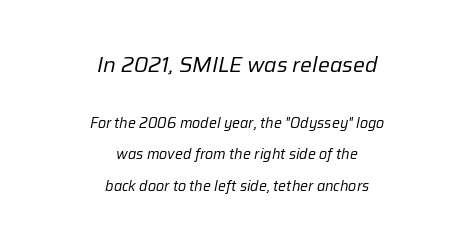
The image shows 21 px text type, italic (leaning right); set centered, loose line spacing (2.24x), normal letter spacing, not underlined; the first (top) block is 1.5x larger.
